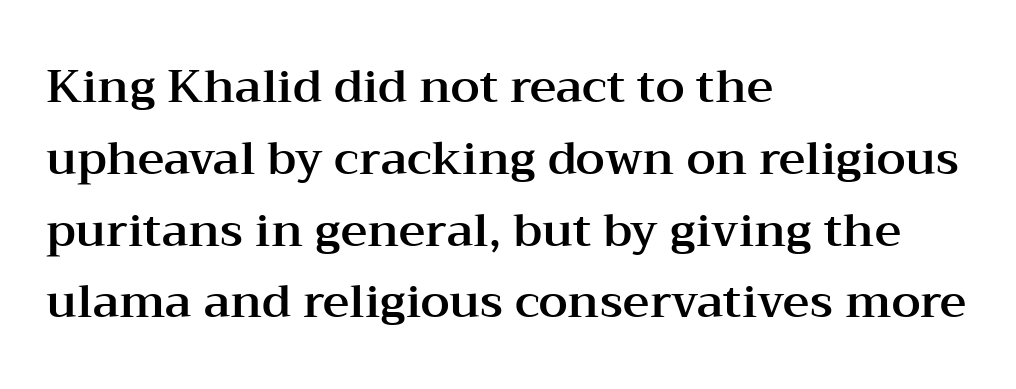
Q: Is the text italic (slanted)? A: No, it is upright.
Q: Is the typeface a serif or a sans-serif typeface? A: Serif.
Q: Is the text underlined? A: No.
Q: How is the paragraph aligned? A: Left-aligned.
Q: Is the spacing between letters normal or unusually wide? A: Normal.
Q: Is the spacing between lines tight, normal or loose? A: Normal.
Q: Width (condensed, normal, or wide)? A: Wide.
Q: Stroke contrast? A: Medium.
Q: x-height? A: Medium.
Q: Monospaced? A: No.
